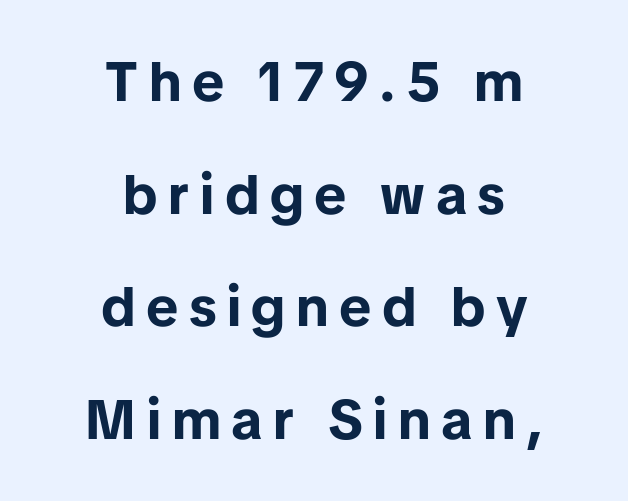
The image shows 56 px bold sans-serif type, upright; set centered, loose line spacing (2.01x), not underlined; low stroke contrast and a medium x-height.
